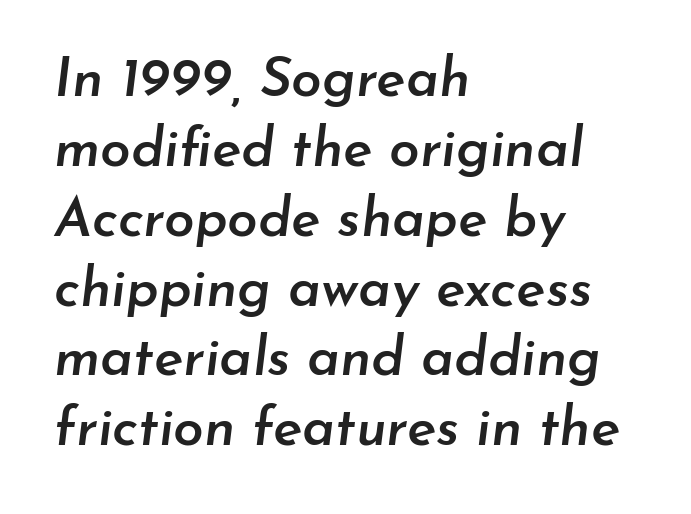
Q: Is the text bold? A: Semi-bold.
Q: Is the text italic (slanted)? A: Yes, it leans right by about 7 degrees.
Q: Is the text underlined? A: No.
Q: How is the paragraph aligned? A: Left-aligned.
Q: Is the spacing between letters normal or unusually wide? A: Normal.
Q: Is the spacing between lines tight, normal or loose? A: Normal.
Q: Width (condensed, normal, or wide)? A: Normal.
Q: Stroke contrast? A: Low.
Q: x-height? A: Small.
Q: Monospaced? A: No.
